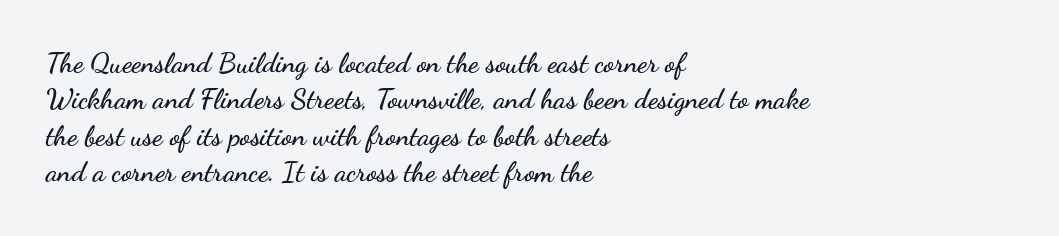
The image shows 28 px wide sans-serif type; set left-aligned, normal line spacing (1.3x), normal letter spacing, not underlined; low stroke contrast and a small x-height.
